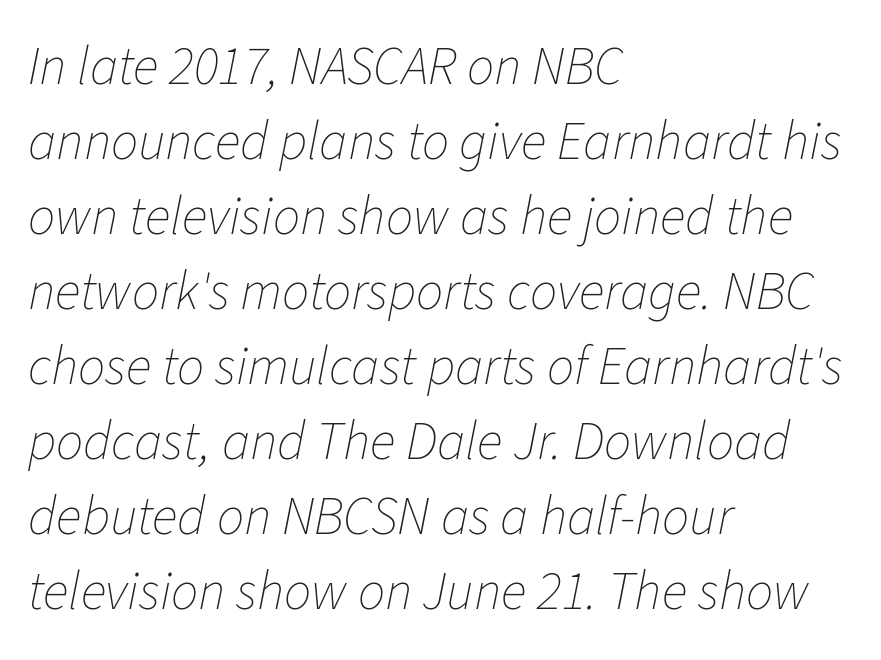
Standard letterfit; no display-style spreading of the glyphs. Reading down the block, your eye returns to a fixed left position each line. Descender tails drop into unmarked territory. These lines were composed using italics. Reading down the column, the eye jumps a familiar distance to each next line.
